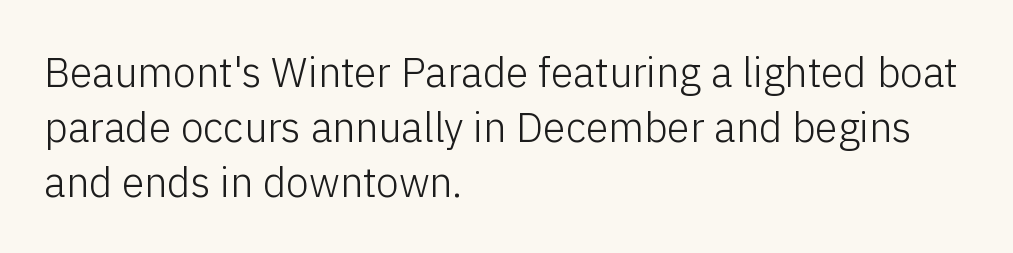
The image shows 41 px light sans-serif type, upright; set left-aligned, normal line spacing (1.34x), normal letter spacing, not underlined; low stroke contrast and a medium x-height.
